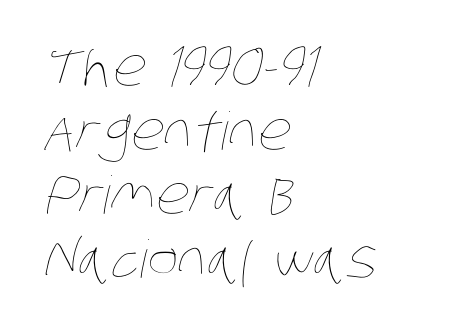
{"bold": "no", "weight": "thin", "width": "condensed", "stroke_contrast": "low", "x_height": "large", "monospaced": "no", "underline": "no", "align": "left", "line_spacing_ratio": 1.23, "letter_spacing": "normal", "letter_spacing_em": 0.0, "glyph_px": 52}
